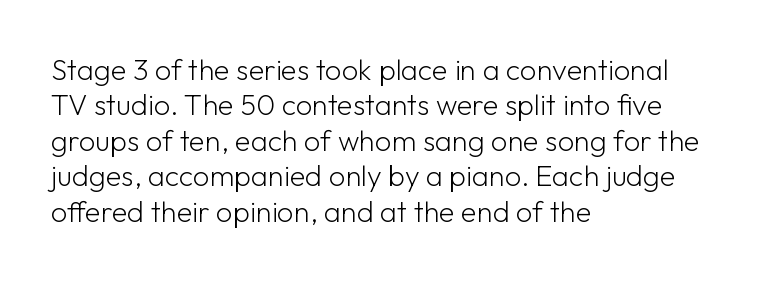
The image shows 29 px light sans-serif type, upright; set left-aligned, line spacing 1.22x, normal letter spacing, not underlined; low stroke contrast and a medium x-height.
